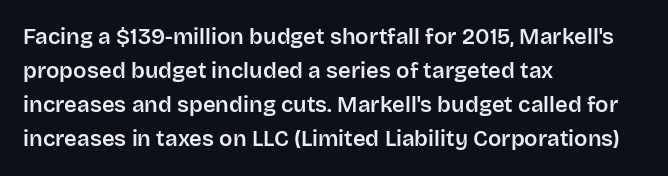
The image shows 22 px text type, upright; set left-aligned, normal line spacing (1.55x), normal letter spacing, not underlined.
